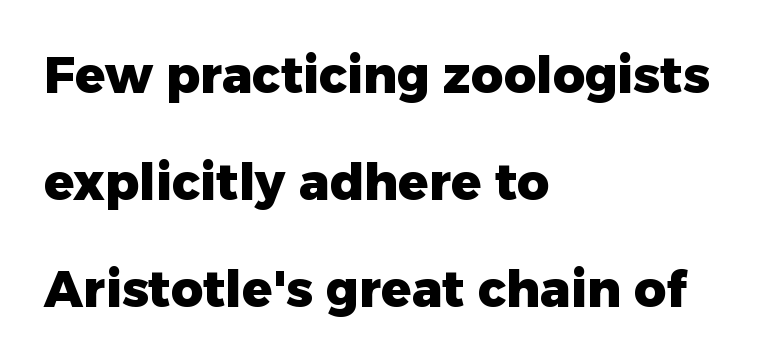
Q: Is the text bold? A: Yes.
Q: Is the text italic (slanted)? A: No, it is upright.
Q: Is the typeface a serif or a sans-serif typeface? A: Sans-serif.
Q: Is the text underlined? A: No.
Q: How is the paragraph aligned? A: Left-aligned.
Q: Is the spacing between letters normal or unusually wide? A: Normal.
Q: Is the spacing between lines tight, normal or loose? A: Loose.
Q: Width (condensed, normal, or wide)? A: Normal.
Q: Stroke contrast? A: Low.
Q: x-height? A: Medium.
Q: Monospaced? A: No.
